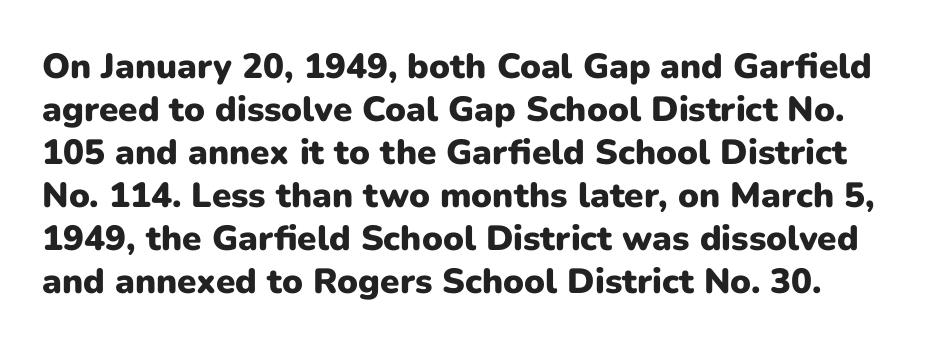
Q: Is the text bold? A: Yes.
Q: Is the text italic (slanted)? A: No, it is upright.
Q: Is the typeface a serif or a sans-serif typeface? A: Sans-serif.
Q: Is the text underlined? A: No.
Q: Is the spacing between letters normal or unusually wide? A: Normal.
Q: Width (condensed, normal, or wide)? A: Normal.
Q: Stroke contrast? A: Low.
Q: x-height? A: Medium.
Q: Monospaced? A: No.
